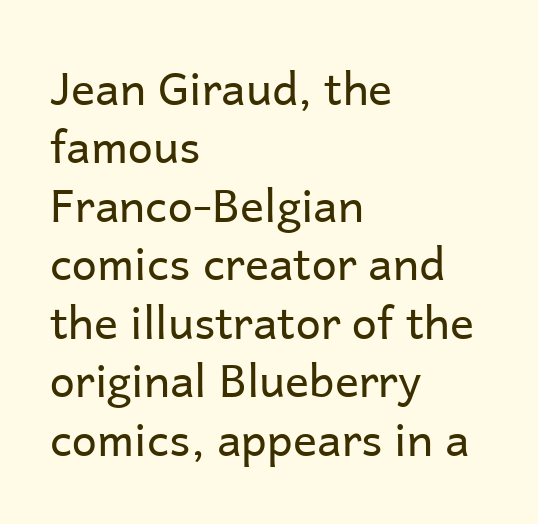
Quick note: interline space is typical. Each letter's strokes conclude bluntly, with no projecting serifs. Every character sits straight up, as roman type does. Where is the straight margin? On the left. Bold? No — there's no thickening of the strokes.
